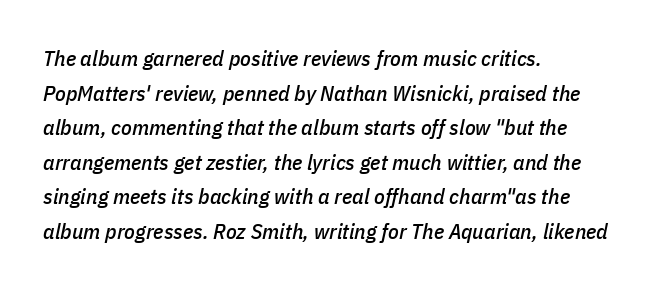
Q: Is the text italic (slanted)? A: Yes, it leans right by about 11 degrees.
Q: Is the text underlined? A: No.
Q: How is the paragraph aligned? A: Left-aligned.
Q: Is the spacing between letters normal or unusually wide? A: Normal.
Q: Is the spacing between lines tight, normal or loose? A: Normal.
